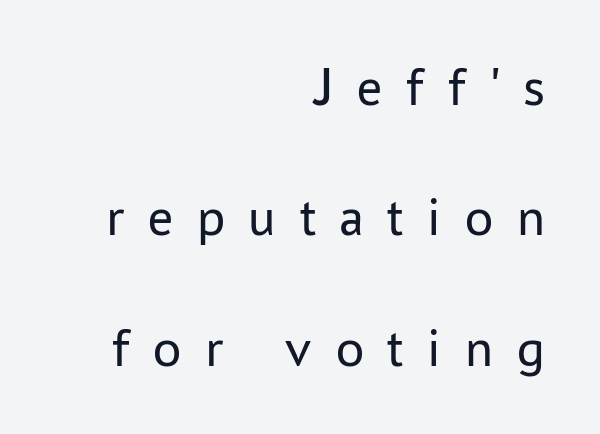
{"serif": "no", "italic": "no", "bold": "no", "weight": "regular", "width": "normal", "stroke_contrast": "low", "x_height": "medium", "monospaced": "no", "underline": "no", "align": "right", "line_spacing": "loose", "line_spacing_ratio": 2.33, "letter_spacing": "wide", "letter_spacing_em": 0.42, "glyph_px": 56}
